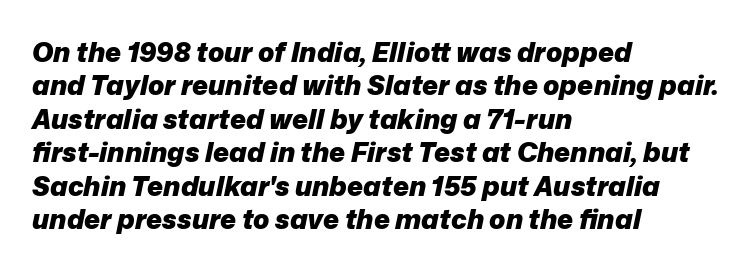
Q: Is the text bold? A: Yes.
Q: Is the text italic (slanted)? A: Yes, it leans right by about 12 degrees.
Q: Is the text underlined? A: No.
Q: How is the paragraph aligned? A: Left-aligned.
Q: Is the spacing between letters normal or unusually wide? A: Normal.
